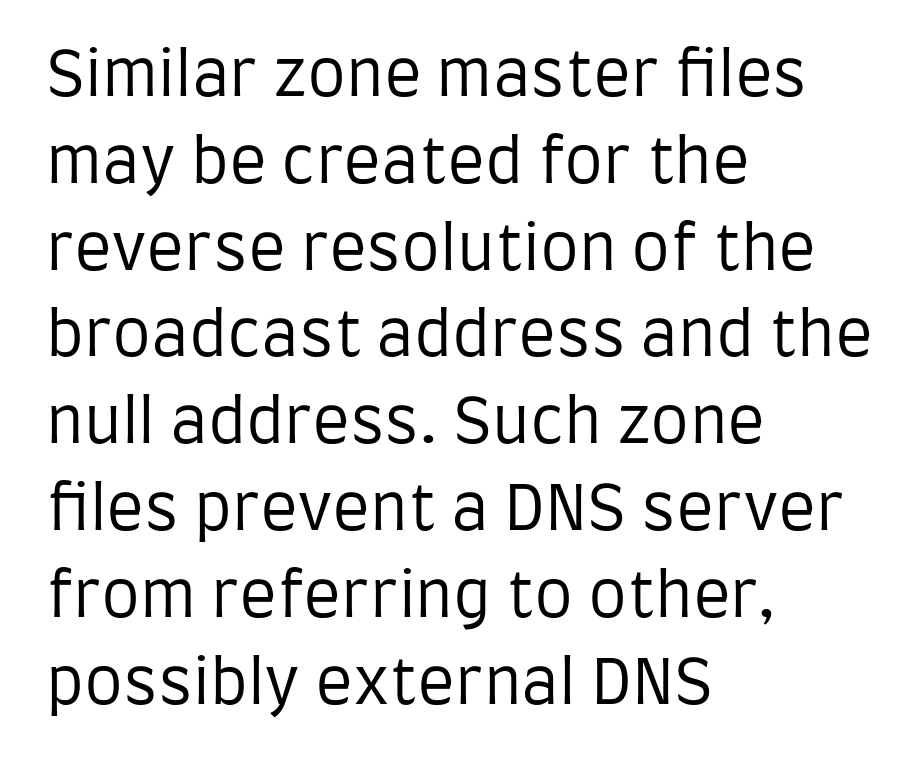
Q: Is the text bold? A: No.
Q: Is the text italic (slanted)? A: No, it is upright.
Q: Is the typeface a serif or a sans-serif typeface? A: Sans-serif.
Q: Is the text underlined? A: No.
Q: How is the paragraph aligned? A: Left-aligned.
Q: Is the spacing between letters normal or unusually wide? A: Normal.
Q: Is the spacing between lines tight, normal or loose? A: Normal.
Q: Width (condensed, normal, or wide)? A: Condensed.
Q: Stroke contrast? A: Low.
Q: x-height? A: Large.
Q: Monospaced? A: No.
